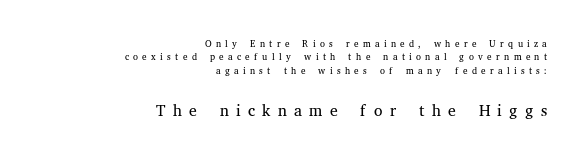
The strokes carry an ordinary text weight at most. The designer dialed line spacing down below the default. Notice how the stems are strictly vertical — no italics here. The rendering enlarges the type as you move from the upper chunk to the lower. All the whitespace from short lines collects on the left.
